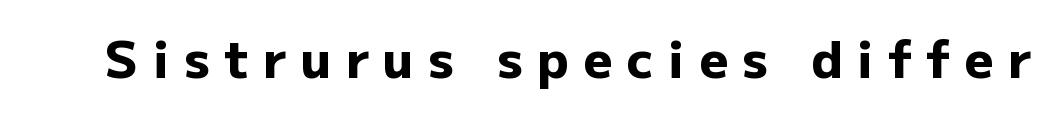
The gap between lines stays unmarked. Compared with an ordinary text face, these strokes are far heavier — a full bold. Letter spacing: wide. A typesetter would call this proportional, since set widths differ per character. This sample uses a sans-serif face.
